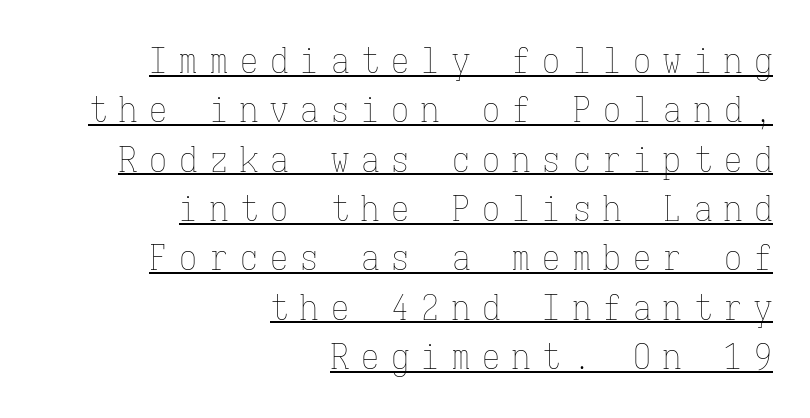
The image shows 36 px thin, condensed type, upright, monospaced; set right-aligned, normal line spacing (1.37x), unusually wide letter spacing (+0.34 em), underlined; low stroke contrast and a medium x-height.
